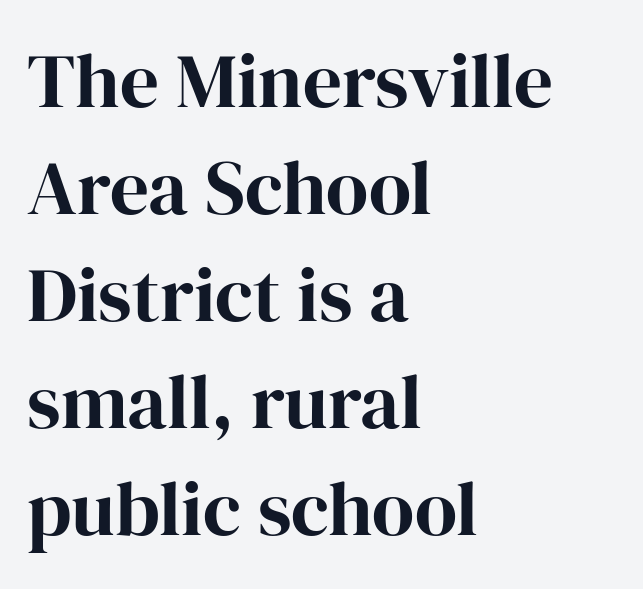
Q: Is the text bold? A: Yes.
Q: Is the text italic (slanted)? A: No, it is upright.
Q: Is the typeface a serif or a sans-serif typeface? A: Serif.
Q: Is the text underlined? A: No.
Q: How is the paragraph aligned? A: Left-aligned.
Q: Is the spacing between letters normal or unusually wide? A: Normal.
Q: Is the spacing between lines tight, normal or loose? A: Normal.
Q: Width (condensed, normal, or wide)? A: Normal.
Q: Stroke contrast? A: High.
Q: x-height? A: Medium.
Q: Monospaced? A: No.
